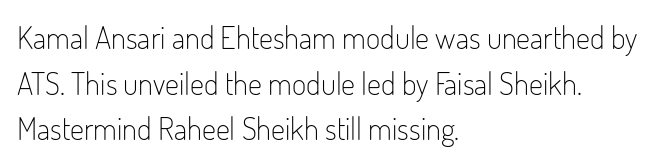
{"serif": "no", "italic": "no", "bold": "no", "weight": "light", "width": "condensed", "stroke_contrast": "low", "x_height": "small", "monospaced": "no", "underline": "no", "align": "left", "line_spacing": "normal", "line_spacing_ratio": 1.47, "letter_spacing": "normal", "letter_spacing_em": 0.0, "glyph_px": 31}
